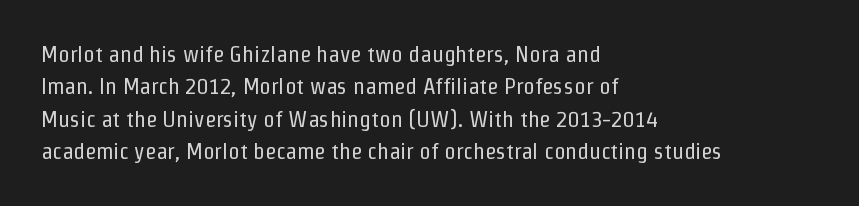
{"italic": "no", "bold": "no", "underline": "no", "align": "left", "line_spacing": "normal", "line_spacing_ratio": 1.41, "letter_spacing": "normal", "letter_spacing_em": 0.0, "glyph_px": 23}
